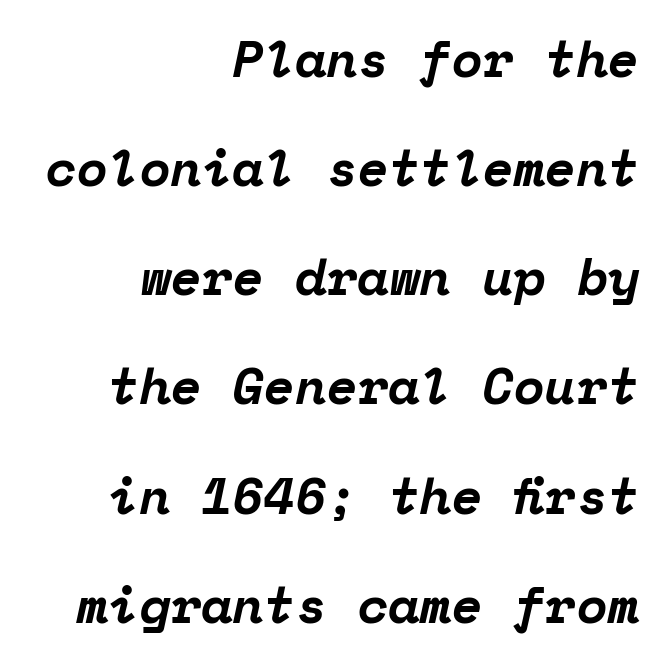
{"serif": "yes", "italic": "yes", "lean": "right", "slant_degrees": 12, "bold": "yes", "weight": "bold", "width": "normal", "stroke_contrast": "low", "x_height": "medium", "monospaced": "yes", "underline": "no", "align": "right", "line_spacing": "loose", "line_spacing_ratio": 2.14, "letter_spacing": "normal", "letter_spacing_em": 0.0, "glyph_px": 51}
